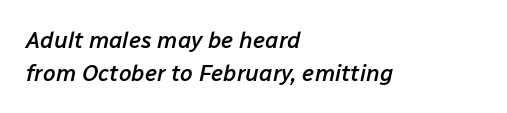
{"italic": "yes", "lean": "right", "slant_degrees": 12, "bold": "semi", "underline": "no", "align": "left", "line_spacing": "normal", "line_spacing_ratio": 1.43, "letter_spacing": "normal", "letter_spacing_em": 0.0, "glyph_px": 23}
